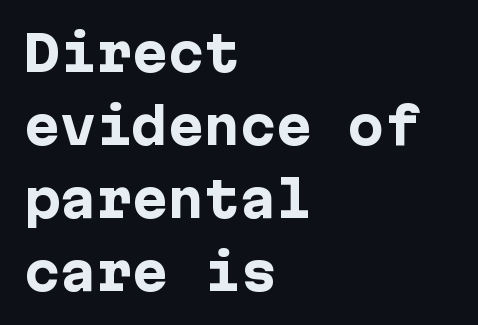
Q: Is the text bold? A: Yes.
Q: Is the text italic (slanted)? A: No, it is upright.
Q: Is the typeface a serif or a sans-serif typeface? A: Sans-serif.
Q: Is the text underlined? A: No.
Q: How is the paragraph aligned? A: Left-aligned.
Q: Is the spacing between letters normal or unusually wide? A: Normal.
Q: Is the spacing between lines tight, normal or loose? A: Normal.
Q: Width (condensed, normal, or wide)? A: Normal.
Q: Stroke contrast? A: Low.
Q: x-height? A: Medium.
